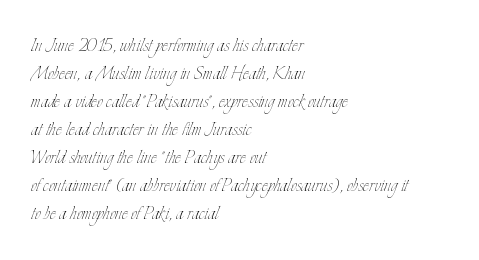
Layout note: lines flush left. Decoration check: the copy has no underline. Short note: letters normally spaced.
